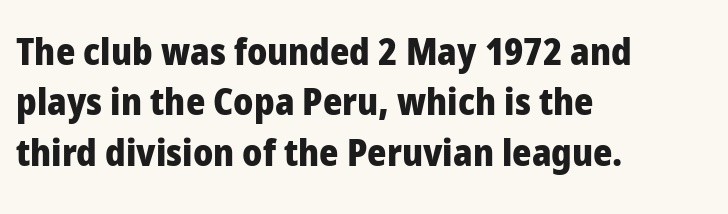
{"serif": "no", "italic": "no", "bold": "yes", "weight": "heavy", "width": "normal", "stroke_contrast": "low", "x_height": "medium", "monospaced": "no", "underline": "no", "align": "left", "line_spacing": "normal", "line_spacing_ratio": 1.36, "letter_spacing": "normal", "letter_spacing_em": 0.0, "glyph_px": 37}
